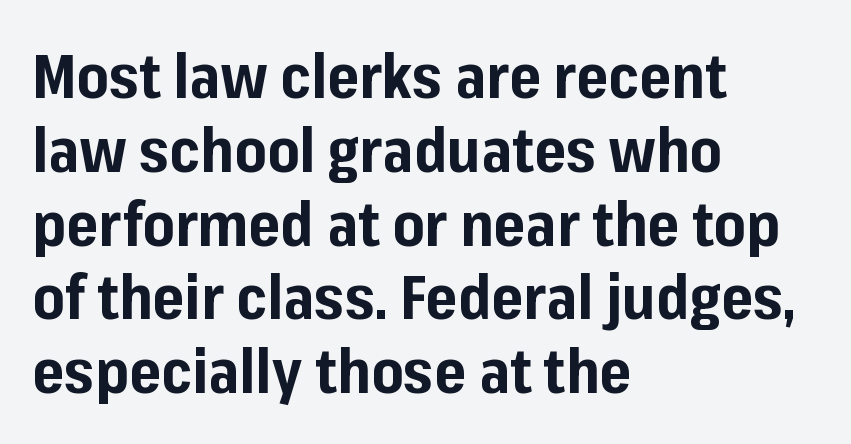
Q: Is the text bold? A: Yes.
Q: Is the text italic (slanted)? A: No, it is upright.
Q: Is the typeface a serif or a sans-serif typeface? A: Sans-serif.
Q: Is the text underlined? A: No.
Q: How is the paragraph aligned? A: Left-aligned.
Q: Is the spacing between letters normal or unusually wide? A: Normal.
Q: Width (condensed, normal, or wide)? A: Normal.
Q: Stroke contrast? A: Low.
Q: x-height? A: Medium.
Q: Monospaced? A: No.
